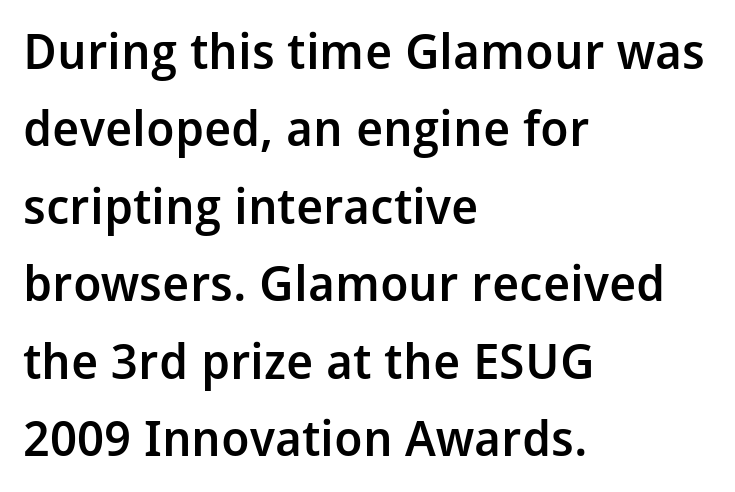
Q: Is the text bold? A: Semi-bold.
Q: Is the text italic (slanted)? A: No, it is upright.
Q: Is the typeface a serif or a sans-serif typeface? A: Sans-serif.
Q: Is the text underlined? A: No.
Q: How is the paragraph aligned? A: Left-aligned.
Q: Is the spacing between letters normal or unusually wide? A: Normal.
Q: Is the spacing between lines tight, normal or loose? A: Normal.
Q: Width (condensed, normal, or wide)? A: Normal.
Q: Stroke contrast? A: Low.
Q: x-height? A: Medium.
Q: Monospaced? A: No.
